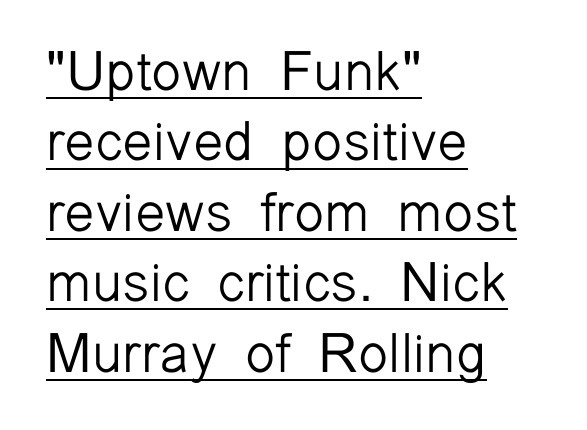
{"serif": "no", "italic": "no", "bold": "no", "weight": "light", "width": "normal", "stroke_contrast": "low", "x_height": "medium", "monospaced": "no", "underline": "yes", "align": "left", "line_spacing": "normal", "line_spacing_ratio": 1.28, "letter_spacing": "normal", "letter_spacing_em": 0.0, "glyph_px": 55}
